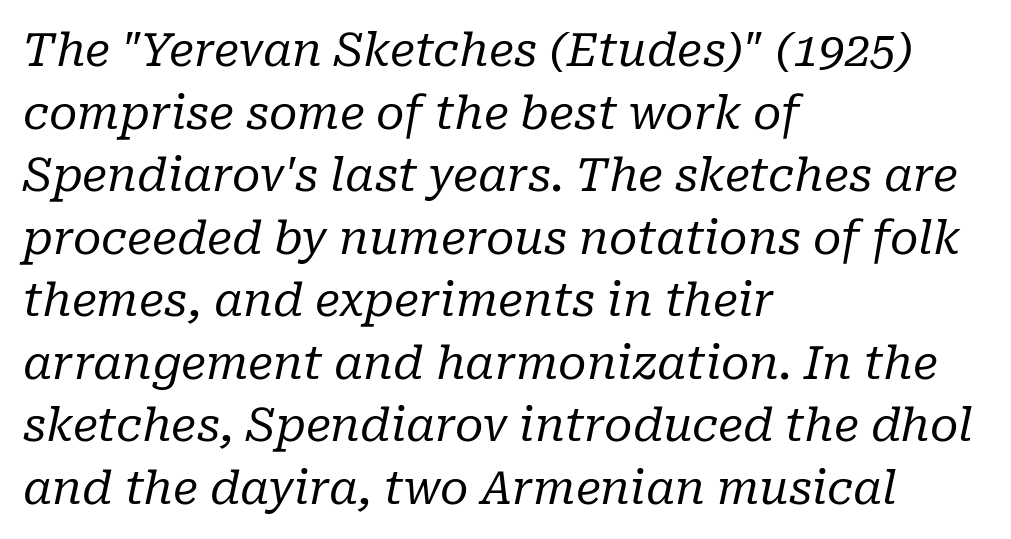
The image shows 46 px regular-weight serif type, italic (leaning right); set left-aligned, normal line spacing (1.36x), normal letter spacing, not underlined; low stroke contrast and a medium x-height.
